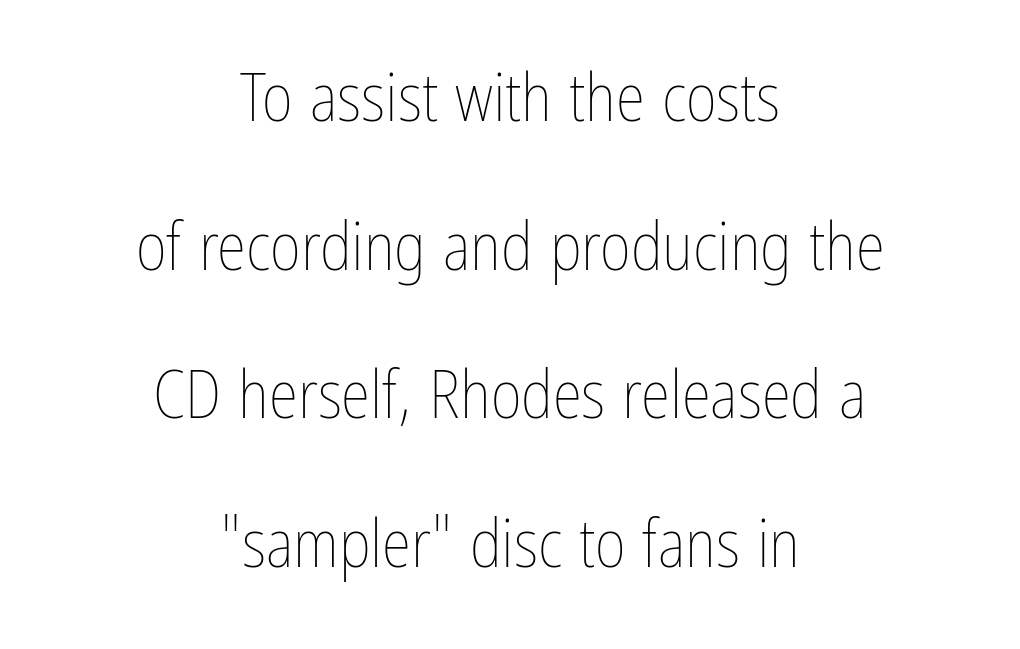
Q: Is the text bold? A: No.
Q: Is the text italic (slanted)? A: No, it is upright.
Q: Is the text underlined? A: No.
Q: How is the paragraph aligned? A: Centered.
Q: Is the spacing between letters normal or unusually wide? A: Normal.
Q: Is the spacing between lines tight, normal or loose? A: Loose.
Q: Width (condensed, normal, or wide)? A: Condensed.
Q: Stroke contrast? A: Low.
Q: x-height? A: Medium.
Q: Monospaced? A: No.
